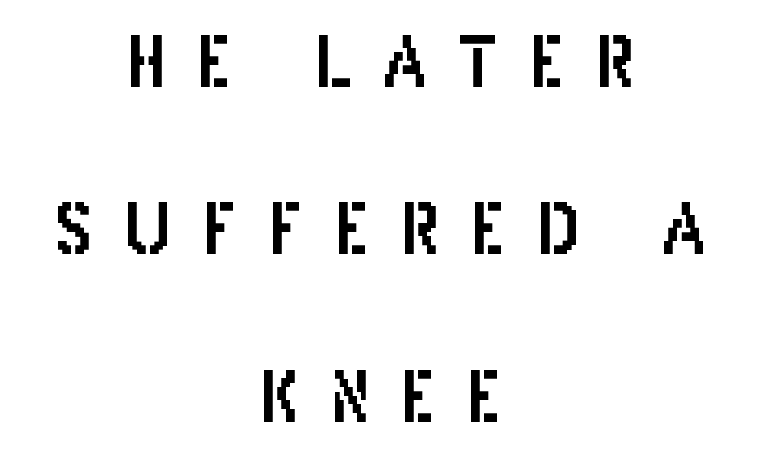
The image shows 70 px condensed sans-serif type, upright; set centered, loose line spacing (2.39x), unusually wide letter spacing (+0.44 em), not underlined; low stroke contrast and a large x-height.
